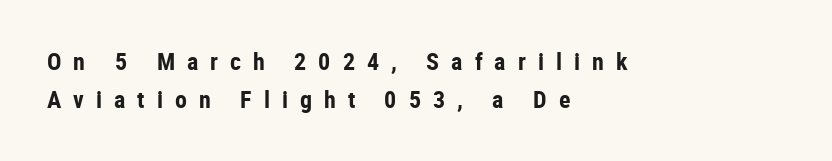
Q: Is the text bold? A: Yes.
Q: Is the text italic (slanted)? A: No, it is upright.
Q: Is the text underlined? A: No.
Q: How is the paragraph aligned? A: Left-aligned.
Q: Is the spacing between letters normal or unusually wide? A: Unusually wide.
Q: Is the spacing between lines tight, normal or loose? A: Normal.
